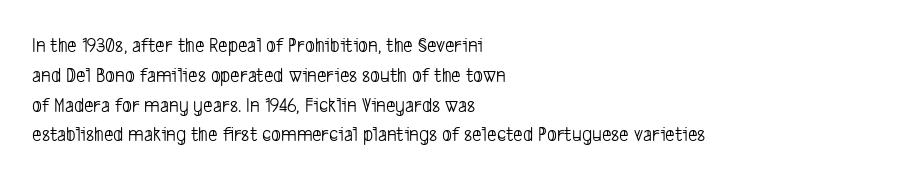
{"bold": "no", "underline": "no", "align": "left", "line_spacing": "normal", "line_spacing_ratio": 1.42, "letter_spacing": "normal", "letter_spacing_em": 0.0, "glyph_px": 21}
